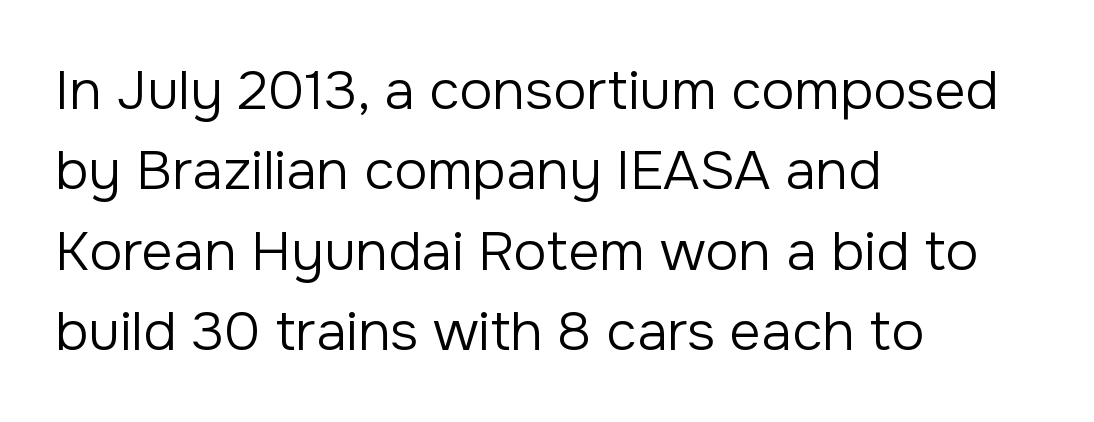
The image shows 55 px regular-weight sans-serif type, upright; set left-aligned, normal line spacing (1.46x), normal letter spacing, not underlined; low stroke contrast and a medium x-height.
